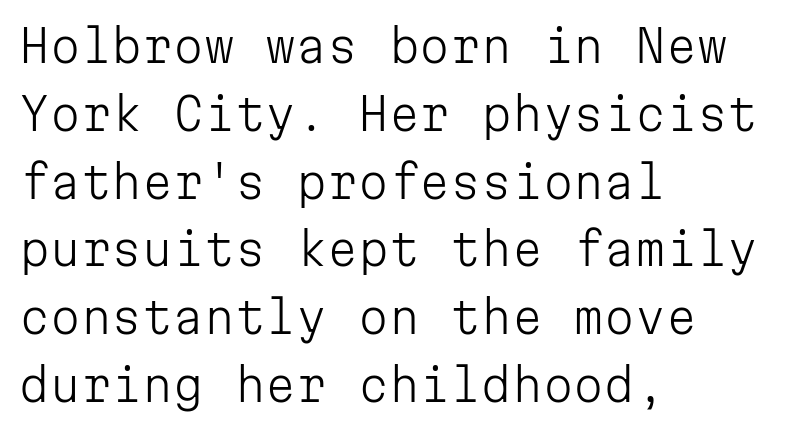
Nothing unusual about the tracking: characters are spaced as the font intends. The paragraph has a hard left edge and a soft right edge. Is this a fixed-width face? Yes — each glyph sits in an identical cell. Designer's note — italics off, roman on.
